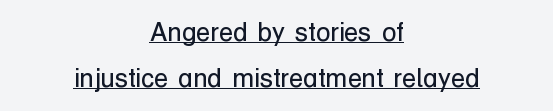
Italic? Not at all — the glyphs are vertical. The letters sit at their default tracking, neither squeezed nor spread. Beneath each row of characters lies a ruled line. A quiet, ordinary-to-light weight characterises the typeface. Where is the straight margin? There isn't one; the lines are centered.
